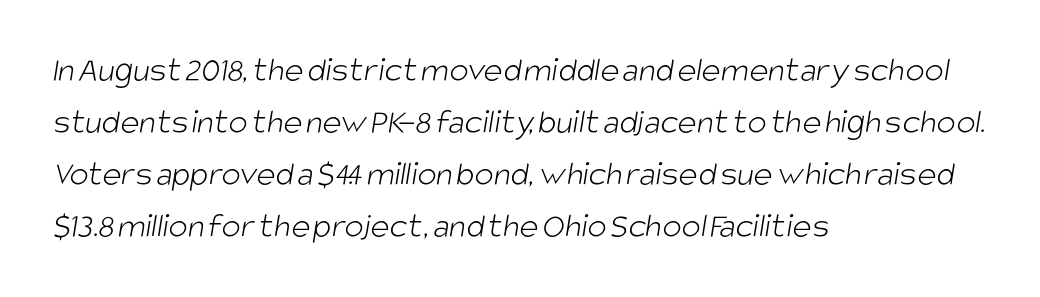
Q: Is the text bold? A: No.
Q: Is the typeface a serif or a sans-serif typeface? A: Sans-serif.
Q: Is the text underlined? A: No.
Q: How is the paragraph aligned? A: Left-aligned.
Q: Is the spacing between letters normal or unusually wide? A: Normal.
Q: Is the spacing between lines tight, normal or loose? A: Normal.
Q: Width (condensed, normal, or wide)? A: Condensed.
Q: Stroke contrast? A: Low.
Q: x-height? A: Large.
Q: Monospaced? A: No.
